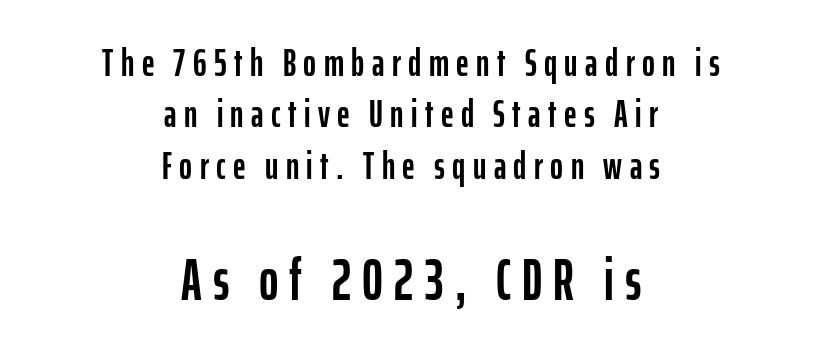
{"serif": "no", "italic": "no", "width": "condensed", "stroke_contrast": "low", "x_height": "medium", "monospaced": "no", "underline": "no", "align": "center", "line_spacing": "normal", "line_spacing_ratio": 1.32, "larger_block": "second", "size_ratio": 1.51, "glyph_px": 59}
